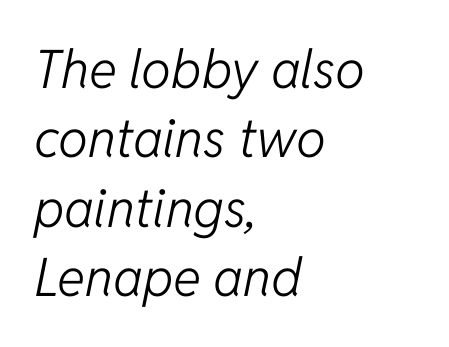
Unmarked baselines from the first word to the last. The rendering uses natural spacing where letterforms have individual widths. The weight tops out at a normal text grade. These lines sit exactly where default settings would place them.
